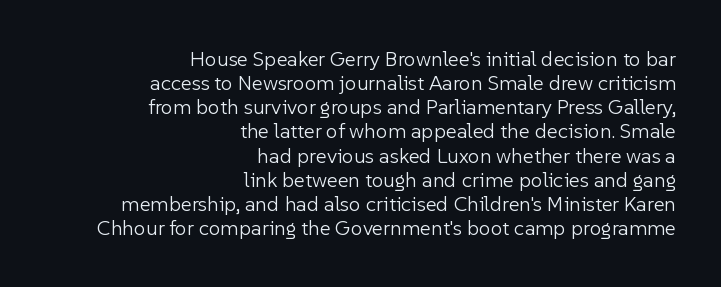
The image shows 21 px text type, upright; set right-aligned, tight line spacing (1.15x), normal letter spacing, not underlined.
